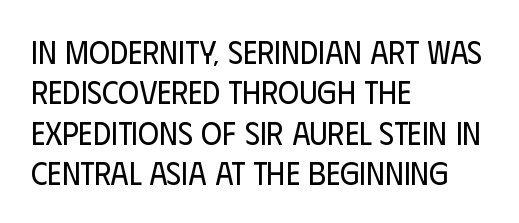
{"serif": "no", "italic": "no", "bold": "no", "weight": "regular", "width": "condensed", "stroke_contrast": "low", "x_height": "large", "monospaced": "no", "underline": "no", "align": "left", "line_spacing": "normal", "line_spacing_ratio": 1.26, "letter_spacing": "normal", "letter_spacing_em": 0.0, "glyph_px": 32}
